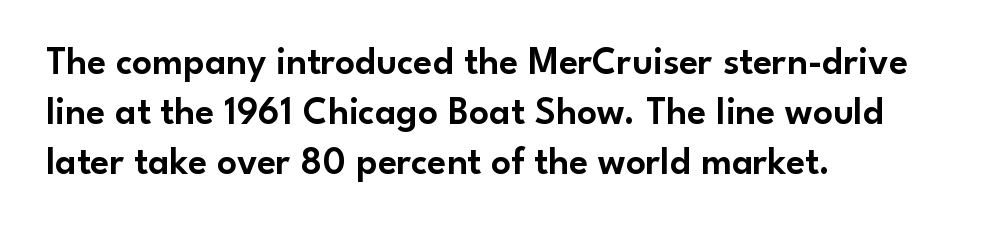
{"serif": "no", "italic": "no", "width": "normal", "stroke_contrast": "low", "x_height": "small", "monospaced": "no", "underline": "no", "align": "left", "line_spacing": "normal", "line_spacing_ratio": 1.28, "letter_spacing": "normal", "letter_spacing_em": 0.0, "glyph_px": 39}
